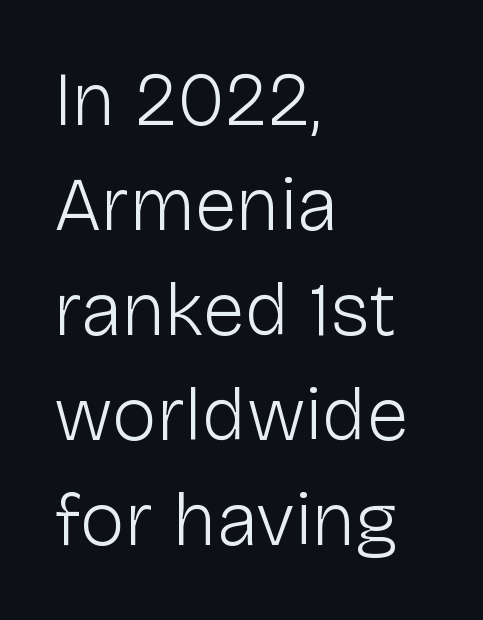
When letters stand straight like this, we call the style roman or upright. Descenders hang freely into open space. Baseline-to-baseline distance is the conventional proportion of letter height. Reading down the block, your eye returns to a fixed left position each line. The face looks like a standard text weight, possibly lighter.
